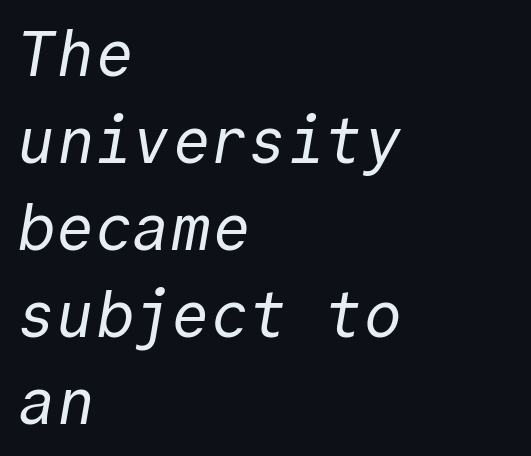
{"serif": "no", "bold": "no", "weight": "regular", "width": "normal", "x_height": "medium", "monospaced": "yes", "underline": "no", "align": "left", "line_spacing": "normal", "line_spacing_ratio": 1.36, "letter_spacing": "normal", "letter_spacing_em": 0.0, "glyph_px": 64}
